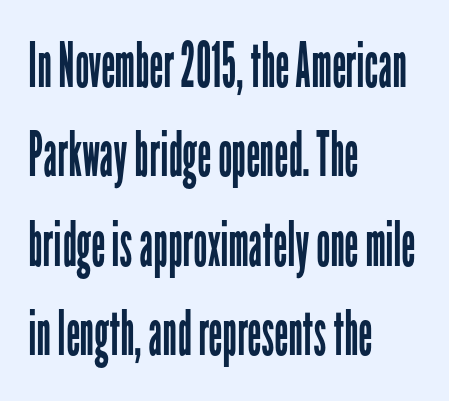
The image shows 62 px regular-weight, condensed sans-serif type, upright; set left-aligned, normal line spacing (1.44x), normal letter spacing, not underlined; low stroke contrast and a medium x-height.
